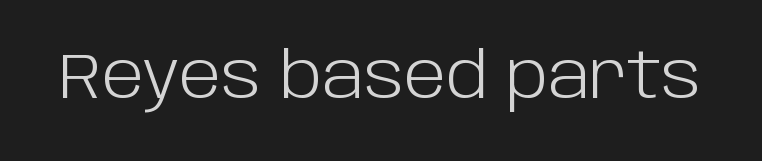
Descenders hang freely into open space. Each letter's strokes conclude bluntly, with no projecting serifs. The letters stand upright; this is a roman face. The face used here is proportionally spaced, like ordinary book or web type. Nothing heavy about these letters — not bold at all.
